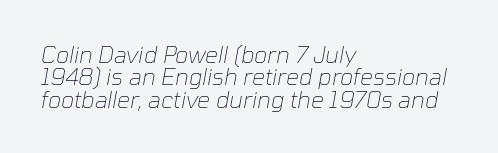
The image shows 23 px text type, italic (leaning right); set left-aligned, tight line spacing (0.97x), normal letter spacing, not underlined.
